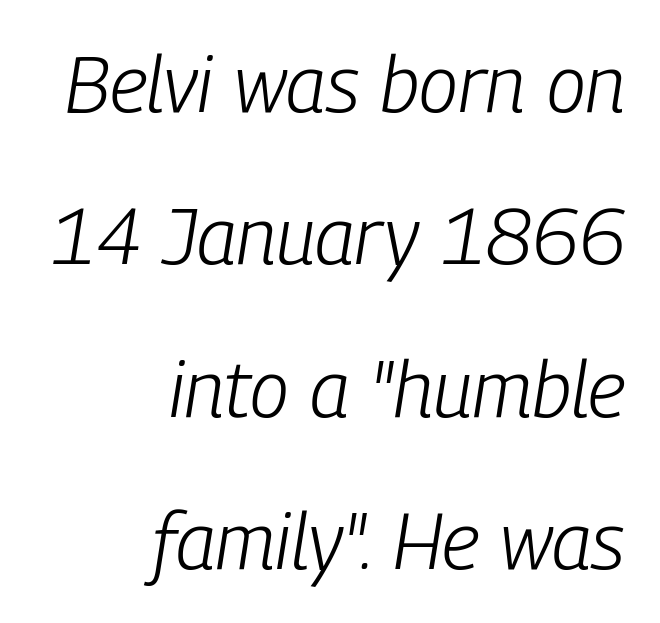
The image shows 79 px light, condensed type, italic (leaning right); set right-aligned, loose line spacing (1.93x), normal letter spacing, not underlined; low stroke contrast and a medium x-height.
